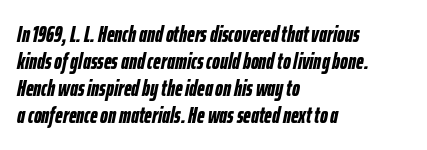
Quick note: italic. Honestly, there is no underline to notice here at all. The tracking reads as untouched default to a designer's eye. Students, this is bold: see how much ink each stroke carries. Is the block centered? No — it sits flush against the left margin.
